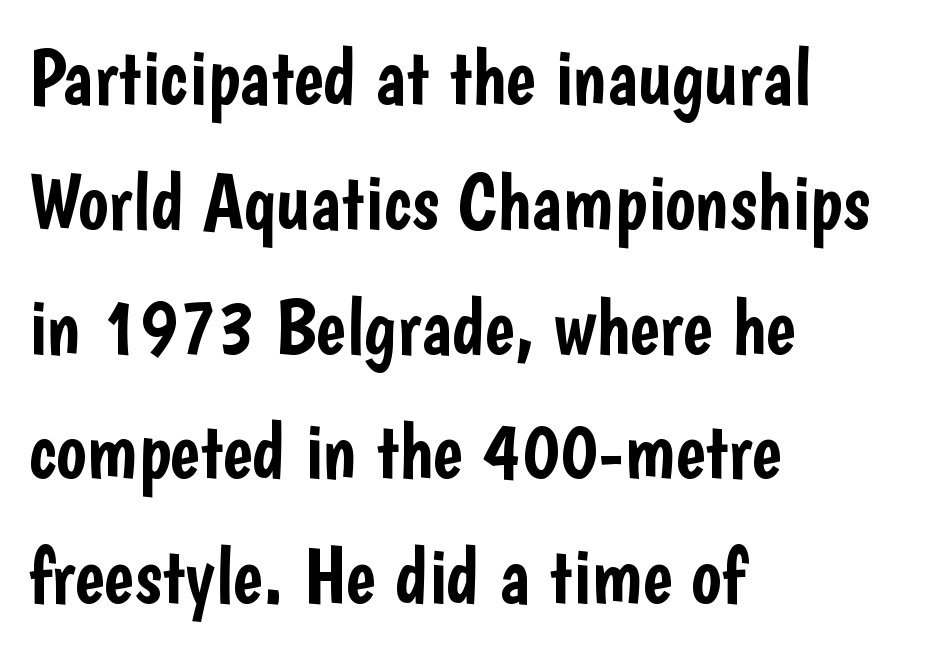
Q: Is the text italic (slanted)? A: No, it is upright.
Q: Is the typeface a serif or a sans-serif typeface? A: Sans-serif.
Q: Is the text underlined? A: No.
Q: How is the paragraph aligned? A: Left-aligned.
Q: Is the spacing between letters normal or unusually wide? A: Normal.
Q: Is the spacing between lines tight, normal or loose? A: Normal.
Q: Width (condensed, normal, or wide)? A: Condensed.
Q: Stroke contrast? A: Low.
Q: x-height? A: Medium.
Q: Monospaced? A: No.
